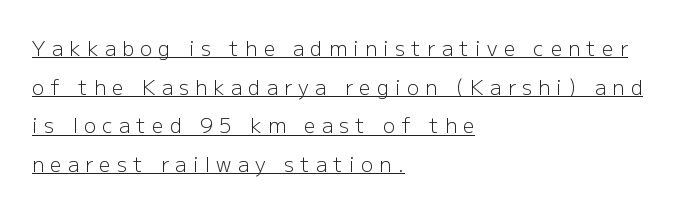
The image shows 20 px text type, upright; set left-aligned, loose line spacing (1.93x), unusually wide letter spacing (+0.32 em), underlined.
